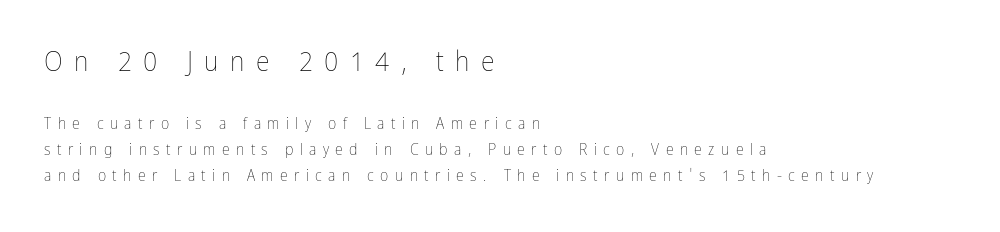
Q: Is the text bold? A: No.
Q: Is the text italic (slanted)? A: No, it is upright.
Q: Is the text underlined? A: No.
Q: How is the paragraph aligned? A: Left-aligned.
Q: Is the spacing between letters normal or unusually wide? A: Unusually wide.
Q: Is the spacing between lines tight, normal or loose? A: Normal.
Q: Which block of text is set in a larger size, the first (top) or the second (bottom)? A: The first (top) one.
Q: Width (condensed, normal, or wide)? A: Condensed.
Q: Stroke contrast? A: Low.
Q: x-height? A: Medium.
Q: Monospaced? A: No.
